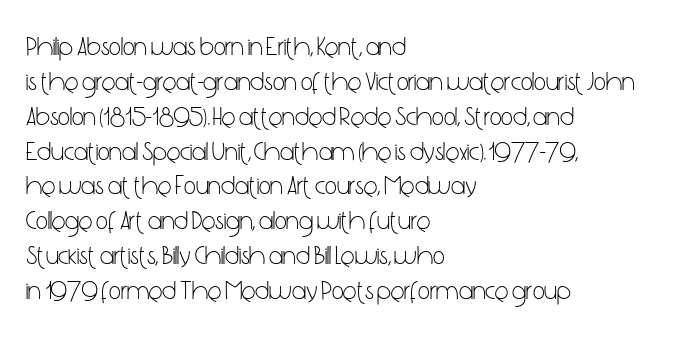
The image shows 26 px text type, upright; set left-aligned, normal line spacing (1.34x), normal letter spacing, not underlined.
